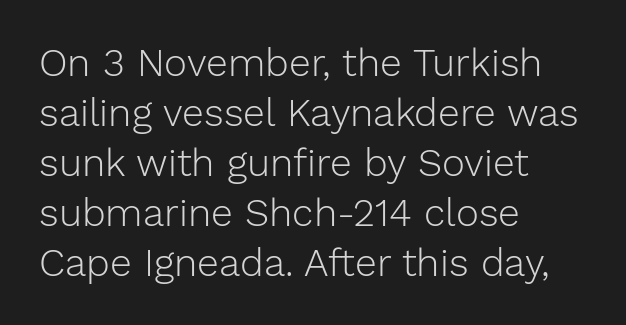
The image shows 39 px light sans-serif type, upright; set left-aligned, normal line spacing (1.28x), normal letter spacing, not underlined; low stroke contrast and a medium x-height.
